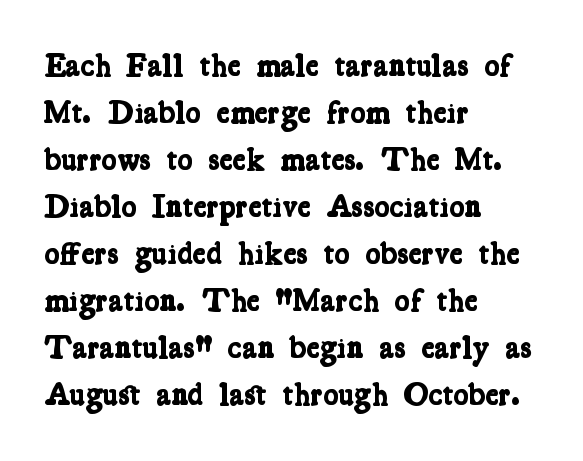
The image shows 32 px bold, condensed serif type; set left-aligned, normal line spacing (1.47x), normal letter spacing, not underlined; low stroke contrast and a medium x-height.
